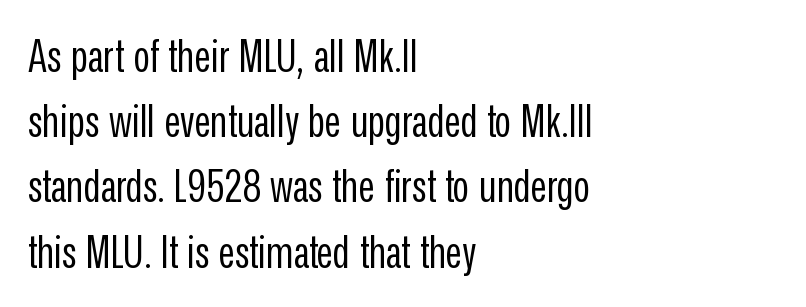
Q: Is the text bold? A: No.
Q: Is the text italic (slanted)? A: No, it is upright.
Q: Is the typeface a serif or a sans-serif typeface? A: Sans-serif.
Q: Is the text underlined? A: No.
Q: How is the paragraph aligned? A: Left-aligned.
Q: Is the spacing between letters normal or unusually wide? A: Normal.
Q: Is the spacing between lines tight, normal or loose? A: Normal.
Q: Width (condensed, normal, or wide)? A: Condensed.
Q: Stroke contrast? A: Low.
Q: x-height? A: Medium.
Q: Monospaced? A: No.
